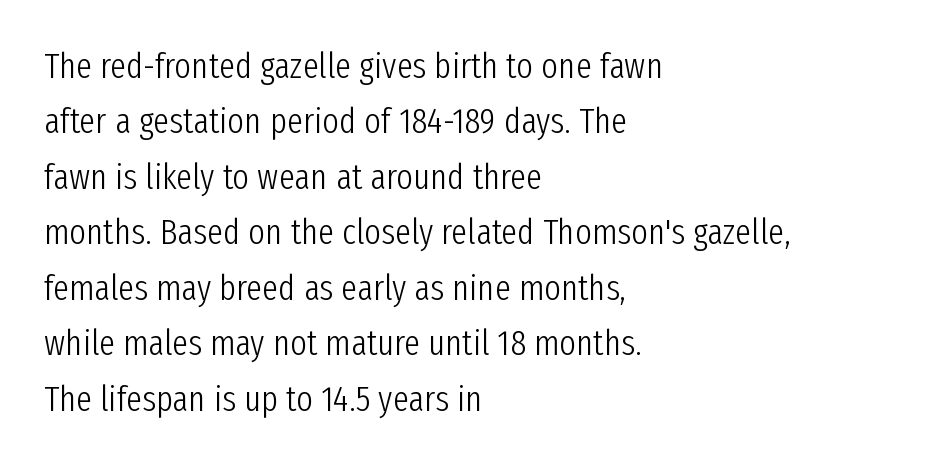
{"serif": "no", "italic": "no", "bold": "no", "weight": "light", "width": "condensed", "stroke_contrast": "low", "x_height": "medium", "monospaced": "no", "underline": "no", "align": "left", "line_spacing": "normal", "line_spacing_ratio": 1.54, "letter_spacing": "normal", "letter_spacing_em": 0.0, "glyph_px": 36}
